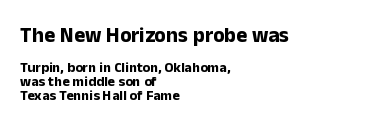
This rendering leaves character spacing at its baseline value. Very little white space separates one row of letters from the next. Visually the block forms a straight wall on the left and a jagged coastline on the right. In this sample the first text group is rendered at the bigger scale. Has an underline been added? It has not.
